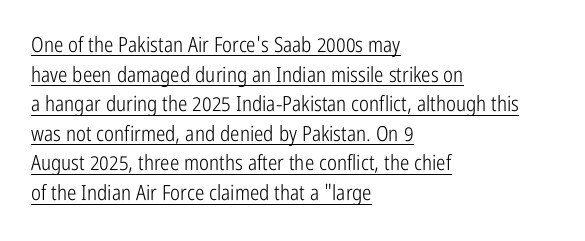
Q: Is the text bold? A: No.
Q: Is the text italic (slanted)? A: No, it is upright.
Q: Is the text underlined? A: Yes.
Q: How is the paragraph aligned? A: Left-aligned.
Q: Is the spacing between letters normal or unusually wide? A: Normal.
Q: Is the spacing between lines tight, normal or loose? A: Normal.
